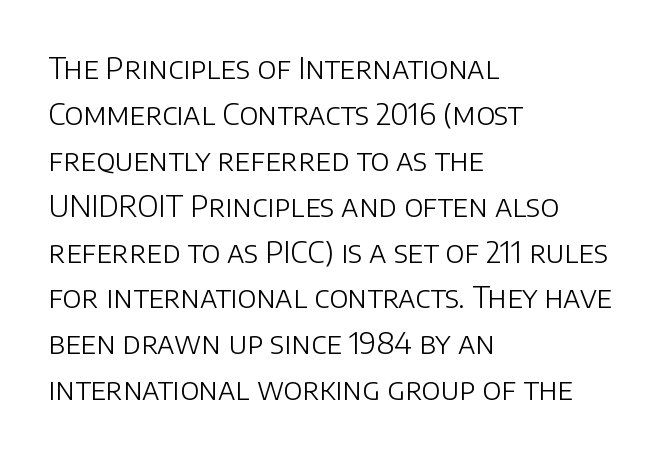
{"serif": "no", "italic": "no", "bold": "no", "weight": "light", "width": "normal", "stroke_contrast": "low", "x_height": "large", "monospaced": "no", "underline": "no", "align": "left", "line_spacing": "normal", "line_spacing_ratio": 1.53, "letter_spacing": "normal", "letter_spacing_em": 0.0, "glyph_px": 30}
